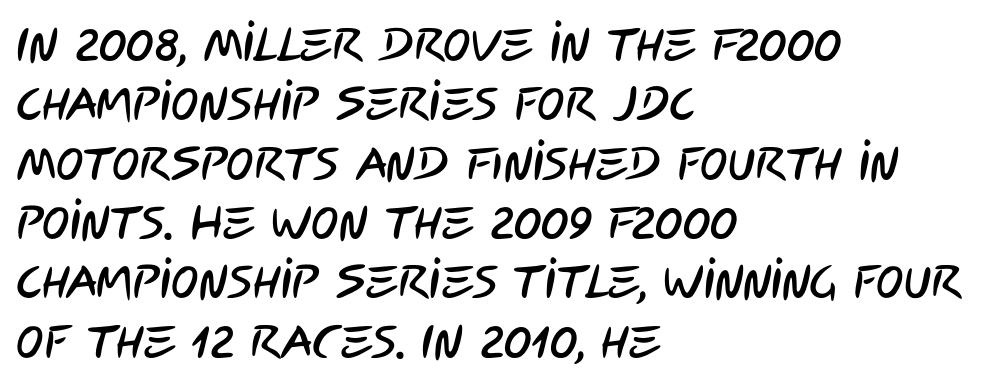
The image shows 46 px condensed sans-serif type; set left-aligned, normal line spacing (1.29x), normal letter spacing, not underlined; low stroke contrast and a large x-height.
